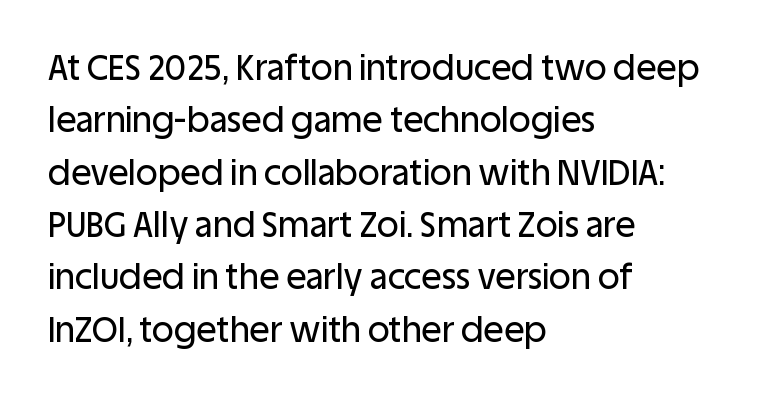
The image shows 34 px sans-serif type, upright; set left-aligned, normal line spacing (1.54x), normal letter spacing, not underlined; low stroke contrast and a large x-height.
